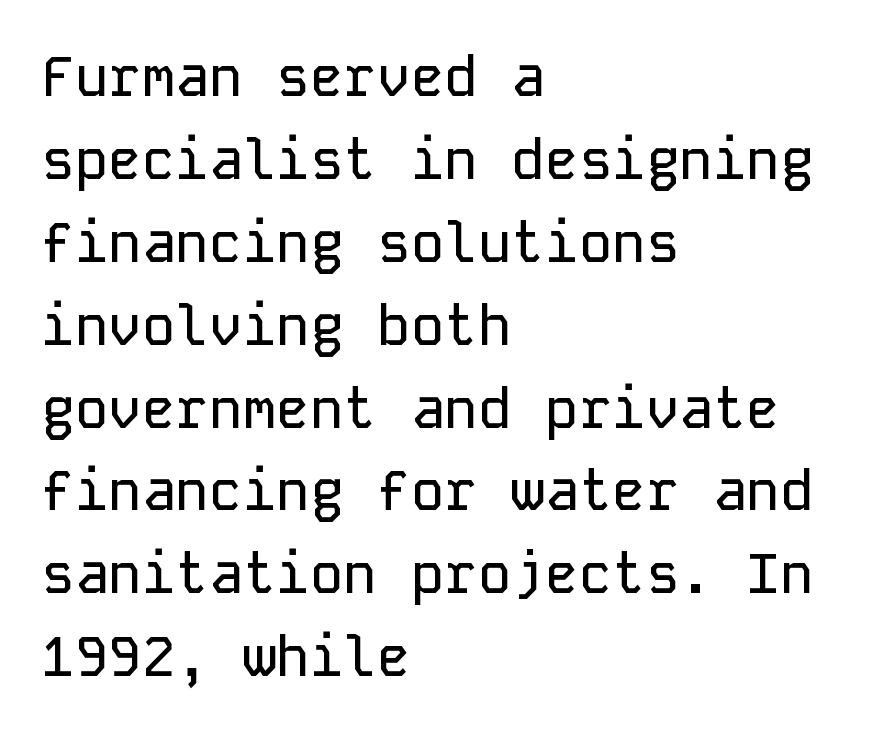
The image shows 56 px sans-serif type, upright, monospaced; set left-aligned, normal line spacing (1.48x), normal letter spacing, not underlined; low stroke contrast and a medium x-height.
